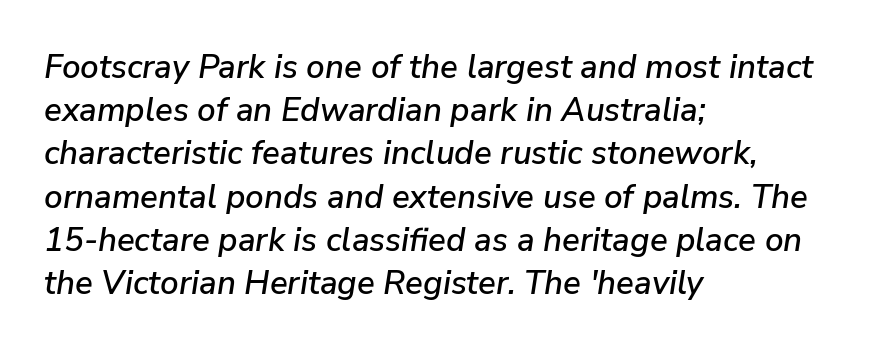
{"italic": "yes", "lean": "right", "slant_degrees": 9, "width": "normal", "stroke_contrast": "low", "x_height": "medium", "monospaced": "no", "underline": "no", "align": "left", "line_spacing": "normal", "line_spacing_ratio": 1.31, "letter_spacing": "normal", "letter_spacing_em": 0.0, "glyph_px": 33}
